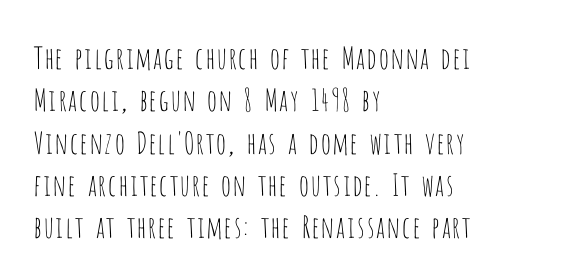
{"serif": "no", "italic": "no", "bold": "no", "weight": "thin", "width": "condensed", "stroke_contrast": "low", "x_height": "large", "monospaced": "no", "underline": "no", "align": "left", "line_spacing": "normal", "line_spacing_ratio": 1.41, "letter_spacing": "normal", "letter_spacing_em": 0.0, "glyph_px": 30}
